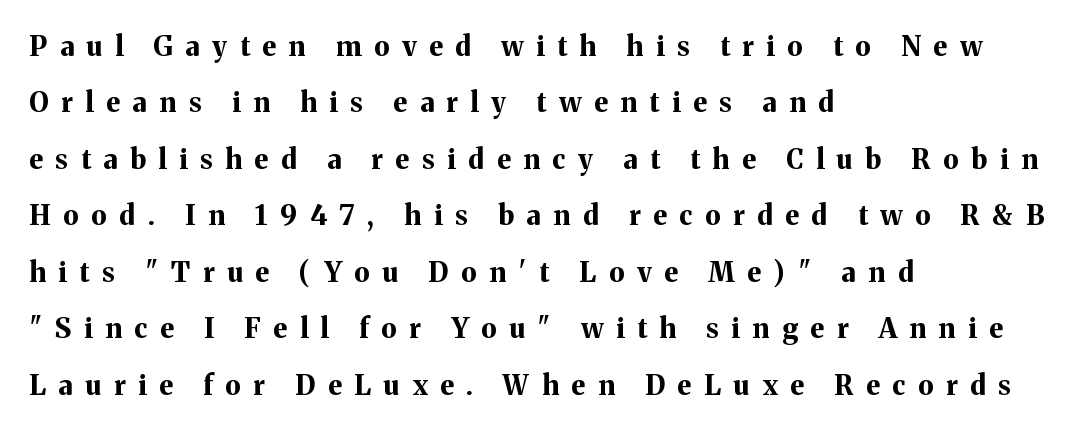
The image shows 27 px bold type, upright; set left-aligned, loose line spacing (2.09x), unusually wide letter spacing (+0.47 em), not underlined.
